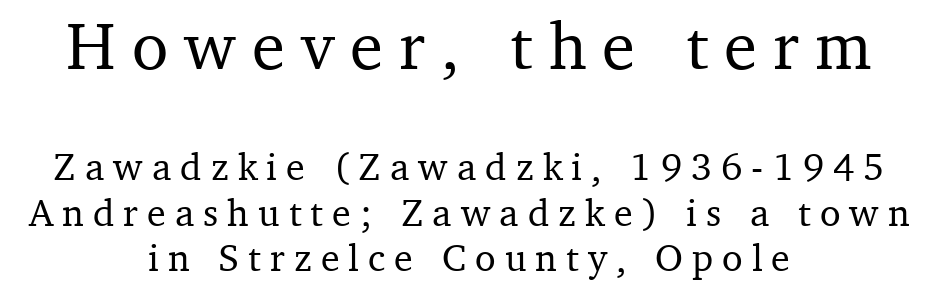
Is the lower block the larger one? No — the upper block carries the bigger type. Notice how the stems are strictly vertical — no italics here. Is the letter spacing exaggerated? Yes — the characters are pushed far apart. If you folded the block vertically in half, each line would mirror itself in length. Varying glyph widths throughout — classic text-font behaviour. Does the type have serifs? Yes, each stem ends in a small foot.
